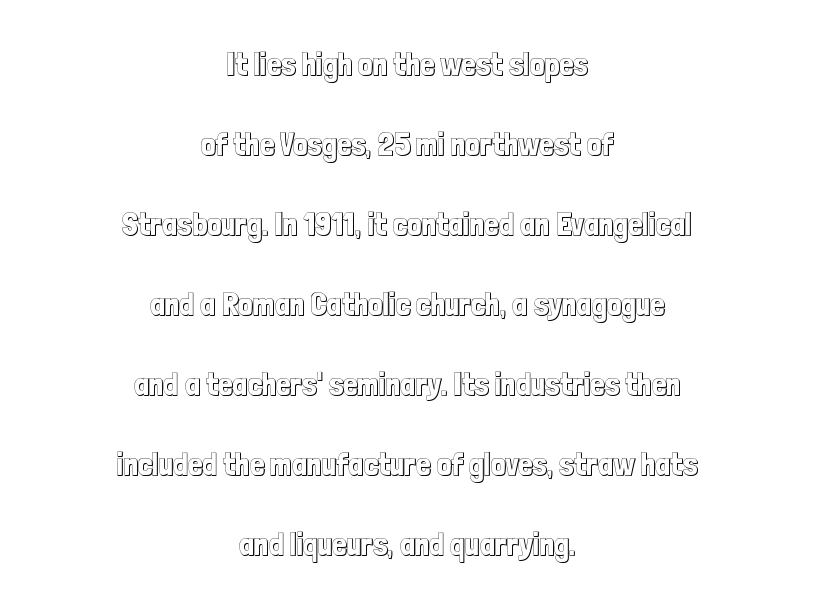
{"italic": "no", "width": "condensed", "x_height": "medium", "monospaced": "no", "underline": "no", "align": "center", "line_spacing": "loose", "line_spacing_ratio": 2.5, "letter_spacing": "normal", "letter_spacing_em": 0.0, "glyph_px": 32}
